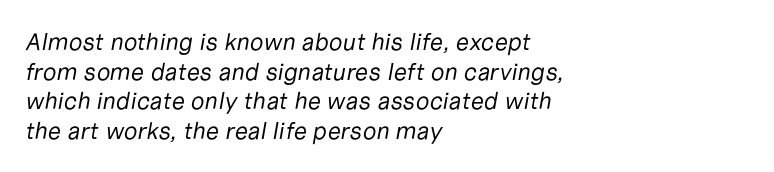
Q: Is the text bold? A: No.
Q: Is the text italic (slanted)? A: Yes, it leans right by about 10 degrees.
Q: Is the text underlined? A: No.
Q: How is the paragraph aligned? A: Left-aligned.
Q: Is the spacing between letters normal or unusually wide? A: Normal.
